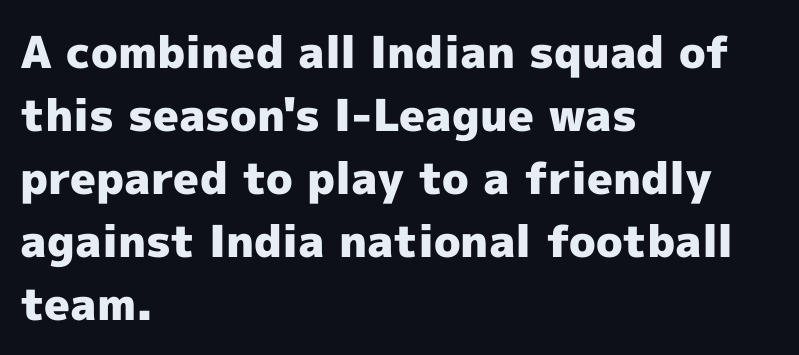
Q: Is the text bold? A: Yes.
Q: Is the text italic (slanted)? A: No, it is upright.
Q: Is the typeface a serif or a sans-serif typeface? A: Sans-serif.
Q: Is the text underlined? A: No.
Q: How is the paragraph aligned? A: Left-aligned.
Q: Is the spacing between letters normal or unusually wide? A: Normal.
Q: Is the spacing between lines tight, normal or loose? A: Normal.
Q: Width (condensed, normal, or wide)? A: Normal.
Q: x-height? A: Medium.
Q: Monospaced? A: No.
